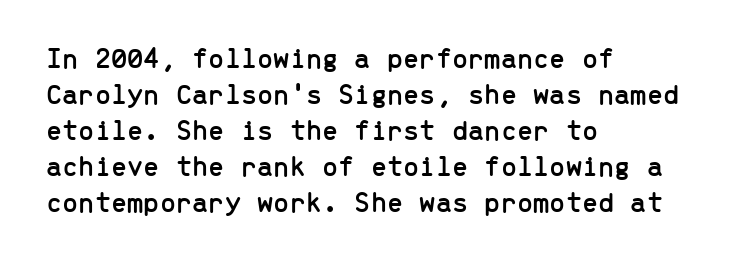
Q: Is the text italic (slanted)? A: No, it is upright.
Q: Is the typeface a serif or a sans-serif typeface? A: Sans-serif.
Q: Is the text underlined? A: No.
Q: How is the paragraph aligned? A: Left-aligned.
Q: Is the spacing between letters normal or unusually wide? A: Normal.
Q: Width (condensed, normal, or wide)? A: Normal.
Q: Stroke contrast? A: Low.
Q: x-height? A: Medium.
Q: Monospaced? A: Yes.
